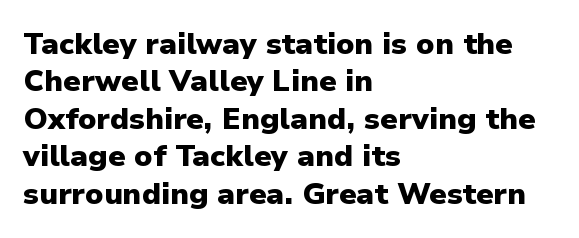
The image shows 30 px heavy sans-serif type, upright; set left-aligned, normal line spacing (1.25x), normal letter spacing, not underlined; low stroke contrast and a medium x-height.
